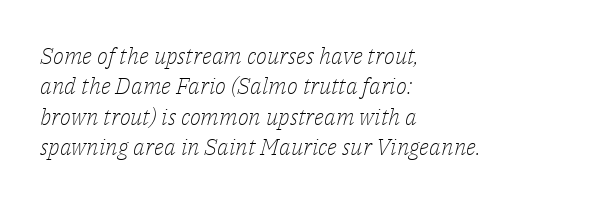
Decoration check: the copy has no underline. The passage shown stacks its lines at a standard gap. The font's italic variant was chosen for this text. The horizontal fit of the characters is conventional and even. Is this a heavy cut? Hardly; it is regular or lighter.
